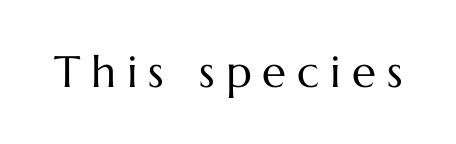
The image shows 44 px regular-weight type, upright; set unusually wide letter spacing (+0.25 em), not underlined; medium stroke contrast and a medium x-height.
